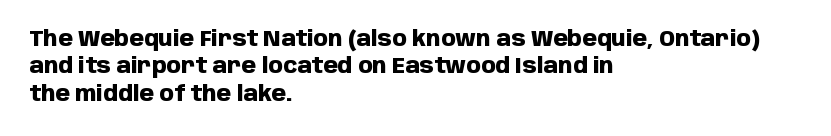
Q: Is the text bold? A: Yes.
Q: Is the text italic (slanted)? A: No, it is upright.
Q: Is the text underlined? A: No.
Q: How is the paragraph aligned? A: Left-aligned.
Q: Is the spacing between letters normal or unusually wide? A: Normal.
Q: Is the spacing between lines tight, normal or loose? A: Normal.
